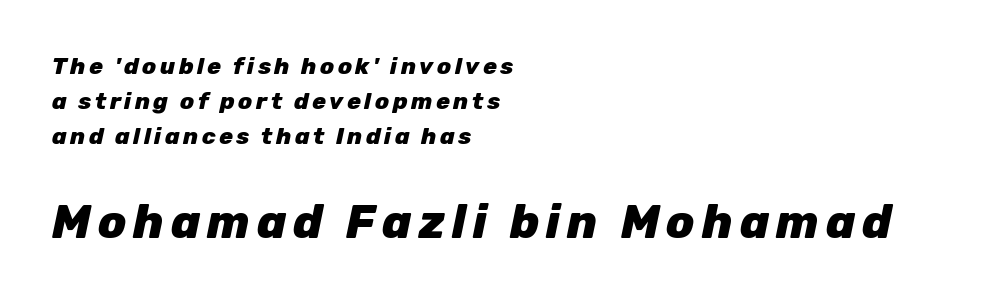
{"italic": "yes", "lean": "right", "slant_degrees": 12, "bold": "yes", "weight": "heavy", "width": "normal", "stroke_contrast": "low", "x_height": "medium", "monospaced": "no", "underline": "no", "align": "left", "line_spacing": "normal", "line_spacing_ratio": 1.53, "larger_block": "second", "size_ratio": 2.0, "glyph_px": 46}
